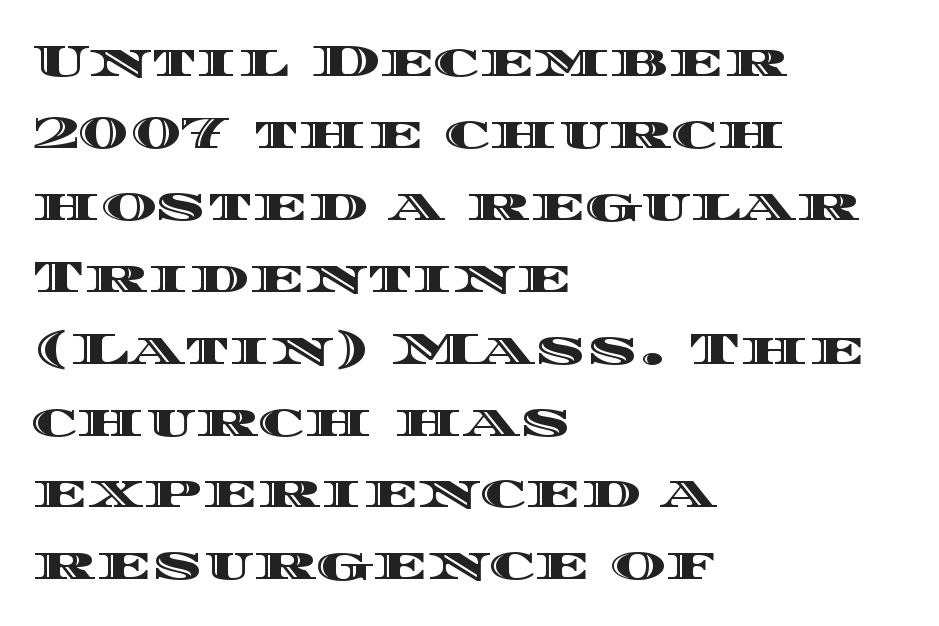
Q: Is the text italic (slanted)? A: No, it is upright.
Q: Is the text underlined? A: No.
Q: How is the paragraph aligned? A: Left-aligned.
Q: Is the spacing between letters normal or unusually wide? A: Normal.
Q: Is the spacing between lines tight, normal or loose? A: Normal.
Q: Width (condensed, normal, or wide)? A: Wide.
Q: x-height? A: Large.
Q: Monospaced? A: No.
